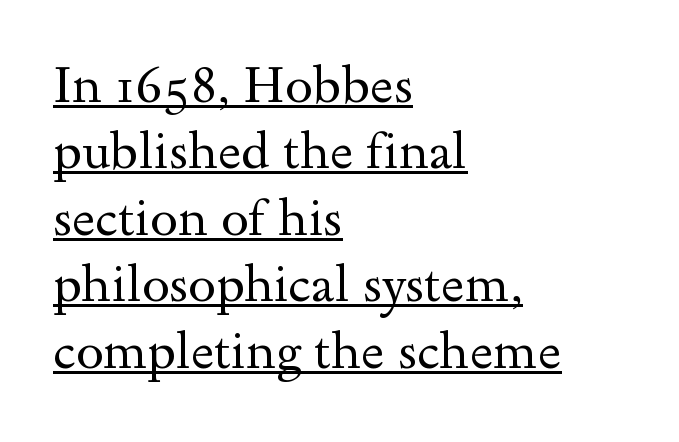
Teacher's note: observe the even left margin — that is flush-left alignment. Check where the strokes stop: tiny serifs finish them off. Honestly, the underline is the first thing you notice here. Here the designer chose a conventional face with non-uniform glyph widths. One glance says typical: line gaps are just what's usual. Heaviness? Minimal to ordinary, like unemphasized prose.
